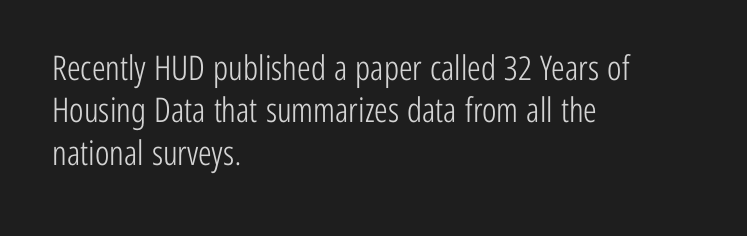
Q: Is the text bold? A: No.
Q: Is the text italic (slanted)? A: No, it is upright.
Q: Is the typeface a serif or a sans-serif typeface? A: Sans-serif.
Q: Is the text underlined? A: No.
Q: How is the paragraph aligned? A: Left-aligned.
Q: Is the spacing between letters normal or unusually wide? A: Normal.
Q: Is the spacing between lines tight, normal or loose? A: Normal.
Q: Width (condensed, normal, or wide)? A: Condensed.
Q: Stroke contrast? A: Low.
Q: x-height? A: Medium.
Q: Monospaced? A: No.
